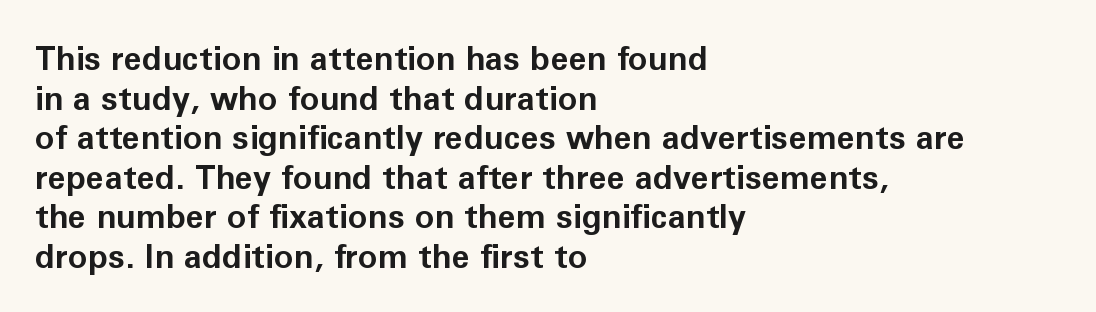
Q: Is the text bold? A: Yes.
Q: Is the text italic (slanted)? A: No, it is upright.
Q: Is the typeface a serif or a sans-serif typeface? A: Sans-serif.
Q: Is the text underlined? A: No.
Q: How is the paragraph aligned? A: Left-aligned.
Q: Is the spacing between letters normal or unusually wide? A: Normal.
Q: Width (condensed, normal, or wide)? A: Normal.
Q: Stroke contrast? A: Low.
Q: x-height? A: Medium.
Q: Monospaced? A: No.
